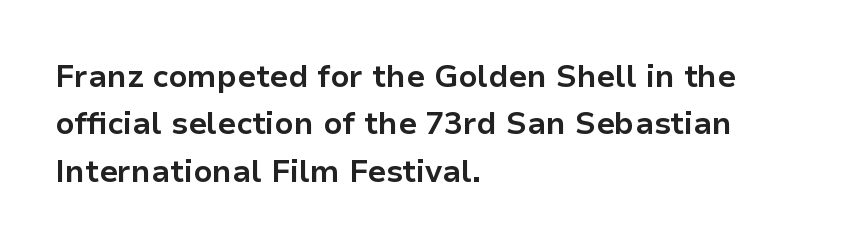
{"serif": "no", "italic": "no", "bold": "yes", "weight": "bold", "width": "normal", "stroke_contrast": "low", "x_height": "medium", "monospaced": "no", "underline": "no", "align": "left", "line_spacing": "normal", "line_spacing_ratio": 1.53, "letter_spacing": "normal", "letter_spacing_em": 0.0, "glyph_px": 31}
